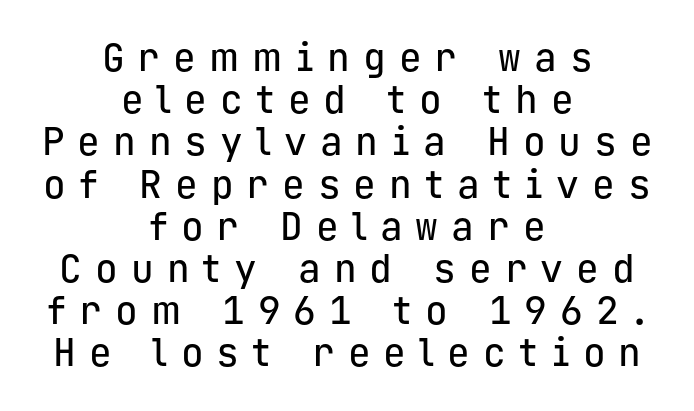
Q: Is the text italic (slanted)? A: No, it is upright.
Q: Is the typeface a serif or a sans-serif typeface? A: Sans-serif.
Q: Is the text underlined? A: No.
Q: How is the paragraph aligned? A: Centered.
Q: Is the spacing between letters normal or unusually wide? A: Unusually wide.
Q: Is the spacing between lines tight, normal or loose? A: Tight.
Q: Width (condensed, normal, or wide)? A: Normal.
Q: Stroke contrast? A: Low.
Q: x-height? A: Medium.
Q: Monospaced? A: Yes.
